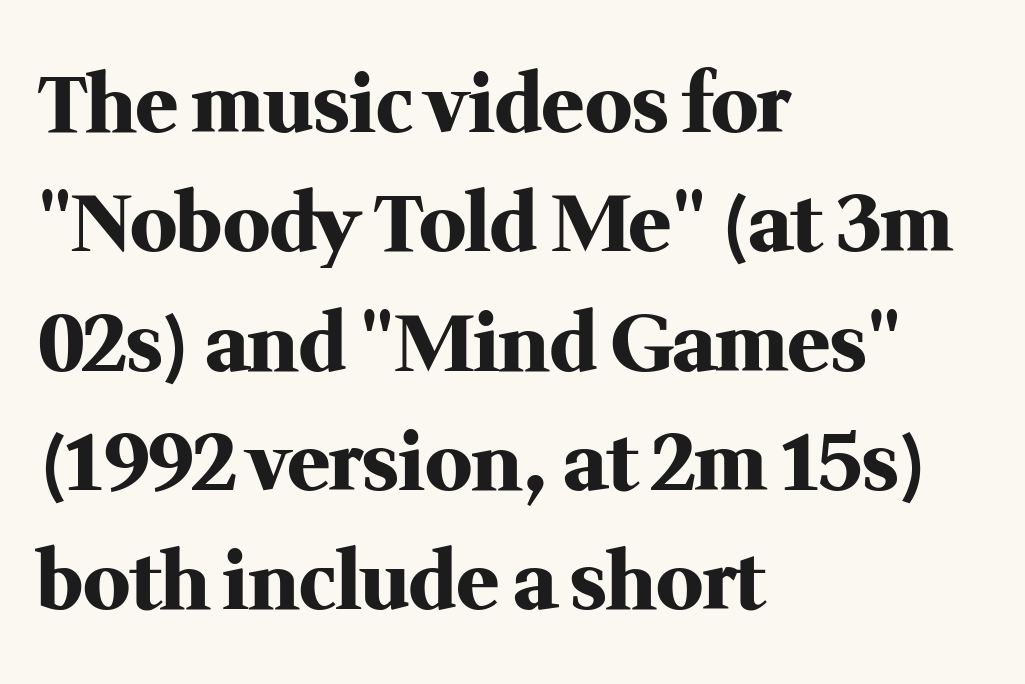
The image shows 78 px heavy serif type, upright; set left-aligned, normal line spacing (1.53x), normal letter spacing, not underlined; medium stroke contrast and a medium x-height.
